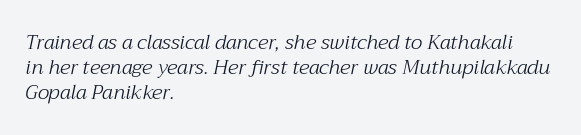
Q: Is the text bold? A: No.
Q: Is the text italic (slanted)? A: Yes, it leans right by about 12 degrees.
Q: Is the text underlined? A: No.
Q: How is the paragraph aligned? A: Left-aligned.
Q: Is the spacing between letters normal or unusually wide? A: Normal.
